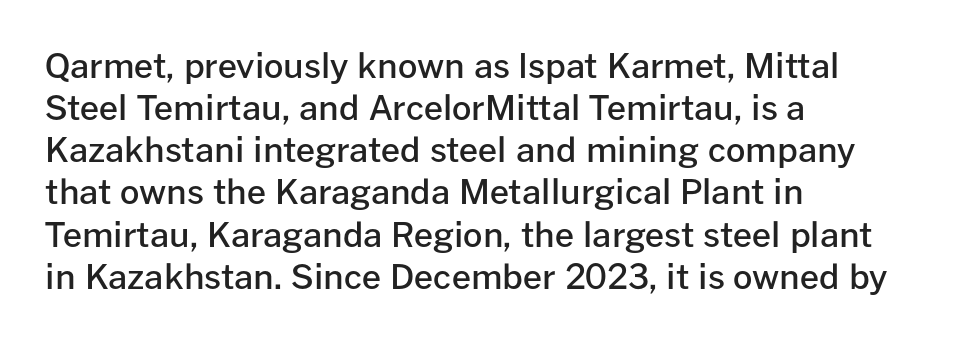
Q: Is the text bold? A: Semi-bold.
Q: Is the text italic (slanted)? A: No, it is upright.
Q: Is the typeface a serif or a sans-serif typeface? A: Sans-serif.
Q: Is the text underlined? A: No.
Q: How is the paragraph aligned? A: Left-aligned.
Q: Is the spacing between letters normal or unusually wide? A: Normal.
Q: Width (condensed, normal, or wide)? A: Normal.
Q: Stroke contrast? A: Low.
Q: x-height? A: Medium.
Q: Monospaced? A: No.
